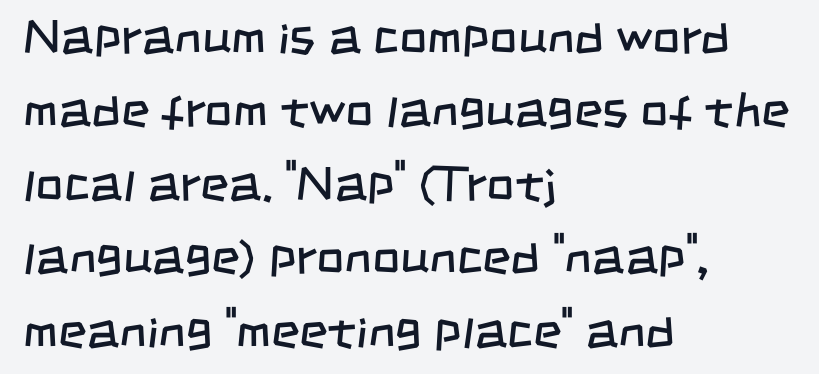
{"serif": "no", "bold": "no", "weight": "regular", "width": "condensed", "stroke_contrast": "low", "x_height": "large", "monospaced": "no", "underline": "no", "align": "left", "line_spacing": "normal", "line_spacing_ratio": 1.5, "letter_spacing": "normal", "letter_spacing_em": 0.0, "glyph_px": 49}
